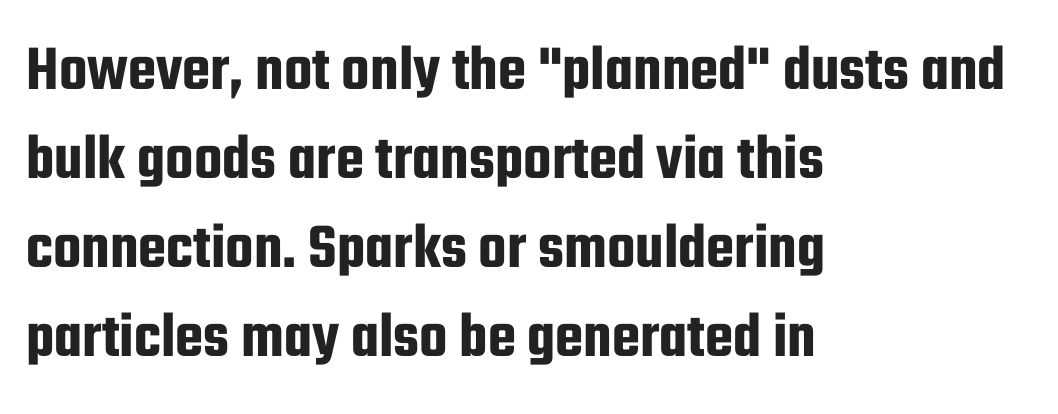
Q: Is the text italic (slanted)? A: No, it is upright.
Q: Is the typeface a serif or a sans-serif typeface? A: Sans-serif.
Q: Is the text underlined? A: No.
Q: How is the paragraph aligned? A: Left-aligned.
Q: Is the spacing between letters normal or unusually wide? A: Normal.
Q: Is the spacing between lines tight, normal or loose? A: Normal.
Q: Width (condensed, normal, or wide)? A: Condensed.
Q: Stroke contrast? A: Low.
Q: x-height? A: Medium.
Q: Monospaced? A: No.
